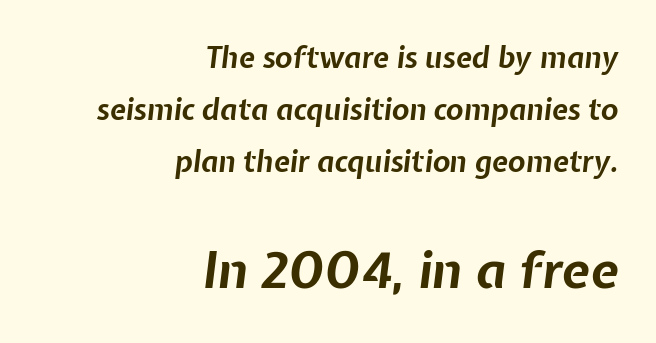
The image shows 51 px bold type, italic (leaning right); set right-aligned, line spacing 1.8x, normal letter spacing, not underlined; the second (bottom) block is 1.76x larger; low stroke contrast and a medium x-height.
